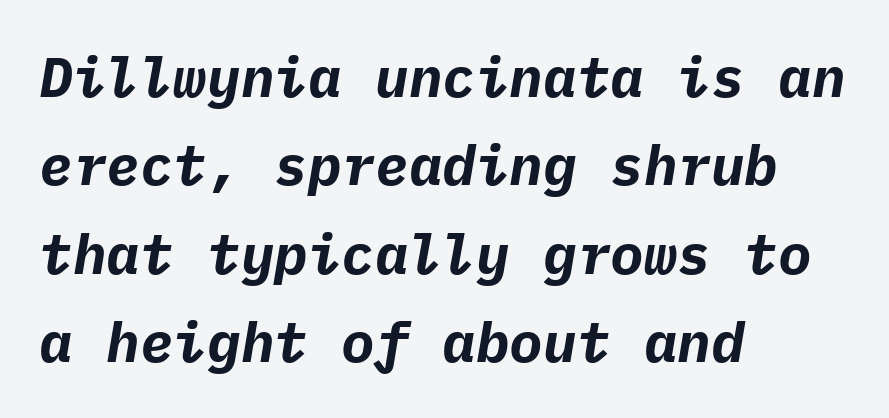
{"italic": "yes", "lean": "right", "slant_degrees": 9, "bold": "yes", "weight": "bold", "width": "normal", "stroke_contrast": "low", "x_height": "medium", "monospaced": "yes", "underline": "no", "align": "left", "line_spacing": "normal", "line_spacing_ratio": 1.58, "letter_spacing": "normal", "letter_spacing_em": 0.0, "glyph_px": 56}
